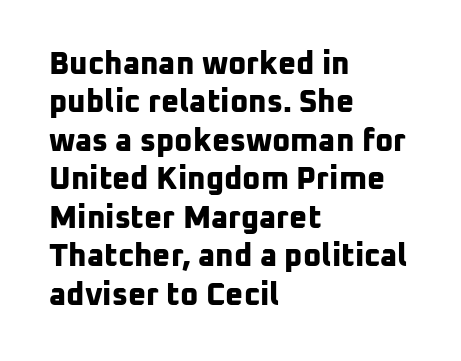
Q: Is the text bold? A: Yes.
Q: Is the typeface a serif or a sans-serif typeface? A: Sans-serif.
Q: Is the text underlined? A: No.
Q: How is the paragraph aligned? A: Left-aligned.
Q: Is the spacing between letters normal or unusually wide? A: Normal.
Q: Width (condensed, normal, or wide)? A: Normal.
Q: Stroke contrast? A: Low.
Q: x-height? A: Medium.
Q: Monospaced? A: No.
